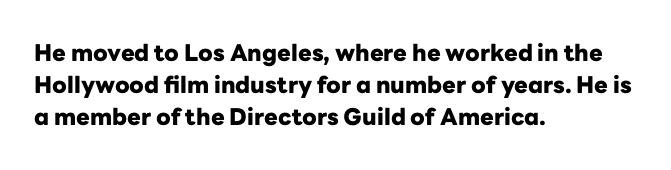
Compared with typical paragraphs, the rows here are spaced about the same. In terms of posture, this sample is upright. You'd pick this weight for a headline — it's a proper bold. Typeset ragged right — the left edge is the straight one.
